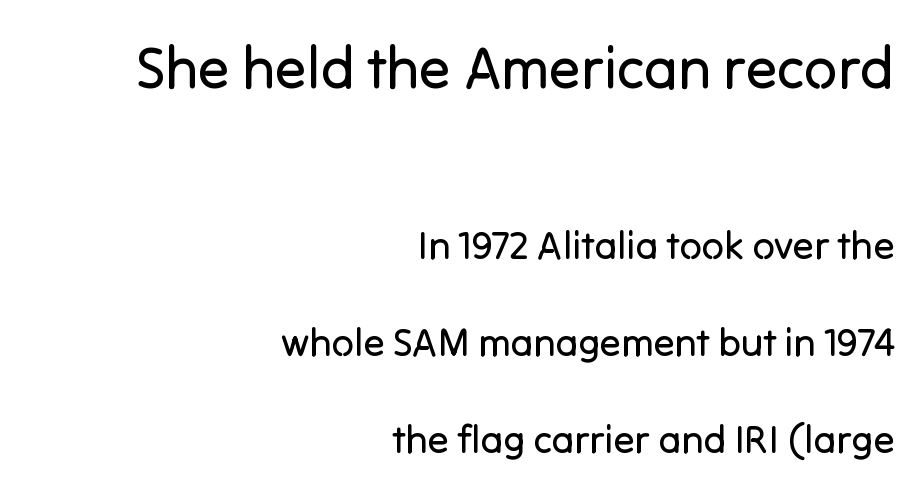
The letters stand straight up with perfectly vertical stems. Look at the tracking — it's just the regular setting, nothing added. Leading: increased. The passage shown is not bold in any degree. Each letter keeps its own natural width here, so spacing adapts to shape.
